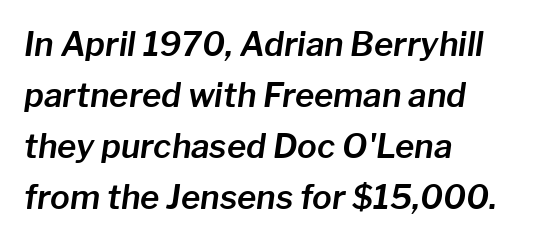
The image shows 33 px text type, italic (leaning right); set left-aligned, normal line spacing (1.55x), normal letter spacing, not underlined; low stroke contrast and a medium x-height.
